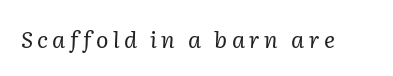
Q: Is the text bold? A: No.
Q: Is the text italic (slanted)? A: Yes, it leans right by about 2 degrees.
Q: Is the text underlined? A: No.
